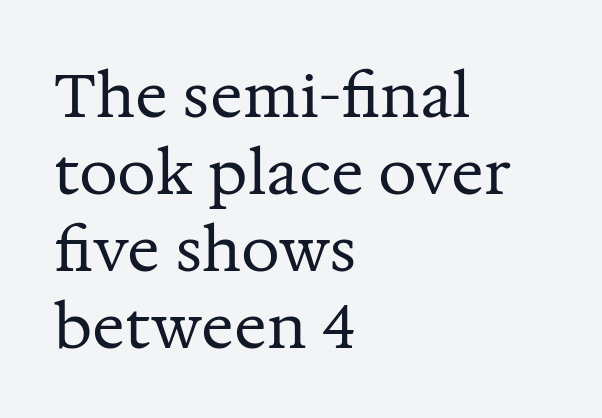
{"serif": "yes", "italic": "no", "bold": "no", "weight": "regular", "width": "normal", "stroke_contrast": "medium", "x_height": "medium", "monospaced": "no", "underline": "no", "align": "left", "line_spacing": "normal", "line_spacing_ratio": 1.26, "letter_spacing": "normal", "letter_spacing_em": 0.0, "glyph_px": 61}
